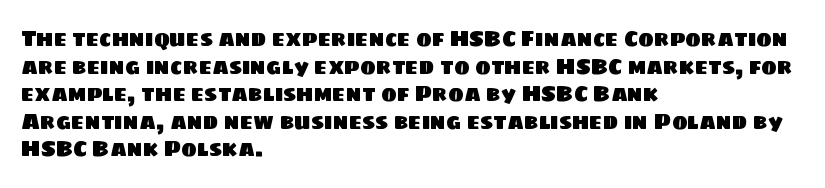
{"underline": "no", "align": "left", "line_spacing": "normal", "line_spacing_ratio": 1.31, "letter_spacing": "normal", "letter_spacing_em": 0.0, "glyph_px": 21}
